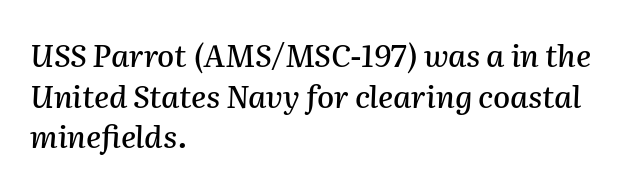
The image shows 31 px text type, italic (leaning right); set left-aligned, normal line spacing (1.31x), normal letter spacing, not underlined; medium stroke contrast and a medium x-height.
